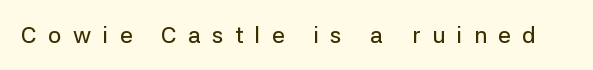
The image shows 23 px text type, upright; set unusually wide letter spacing (+0.5 em), not underlined.
